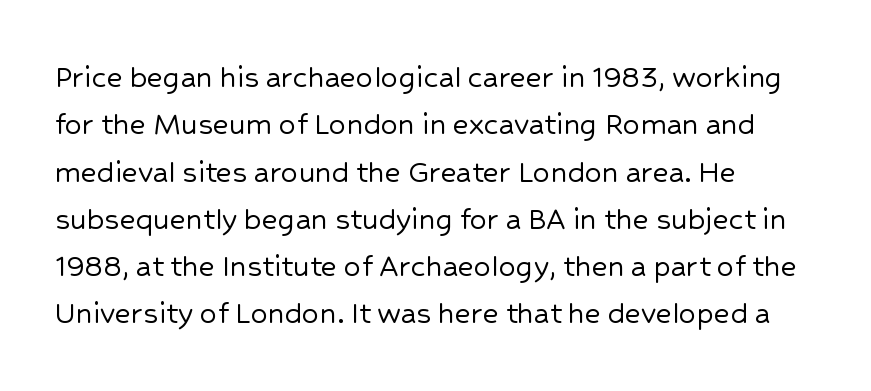
{"serif": "no", "italic": "no", "width": "normal", "stroke_contrast": "low", "x_height": "medium", "monospaced": "no", "underline": "no", "align": "left", "line_spacing": "normal", "line_spacing_ratio": 1.39, "letter_spacing": "normal", "letter_spacing_em": 0.0, "glyph_px": 34}
